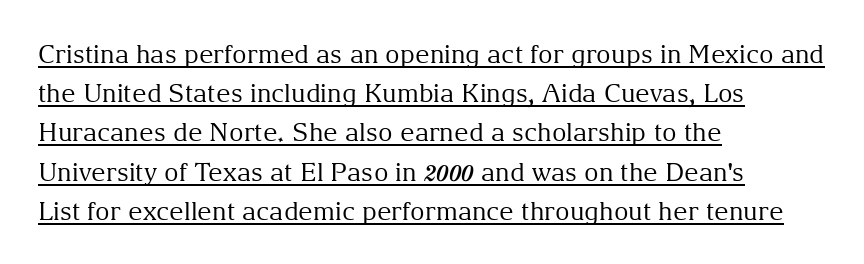
{"italic": "no", "bold": "no", "underline": "yes", "align": "left", "line_spacing": "normal", "line_spacing_ratio": 1.57, "letter_spacing": "normal", "letter_spacing_em": 0.0, "glyph_px": 25}
